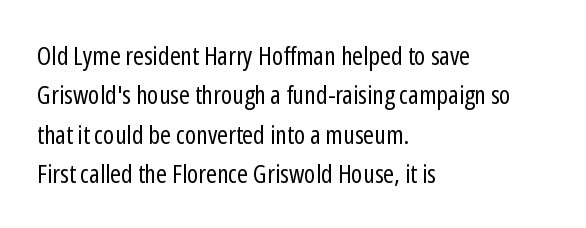
A typesetter would mark this as roman, not italic. Does the leading feel generous? No, just average. The typesetter chose a ragged-right arrangement here. The gaps between neighbouring characters are ordinary and unremarkable. Is this a heavy cut? Hardly; it is regular or lighter. The space directly below the letters is spotless.
